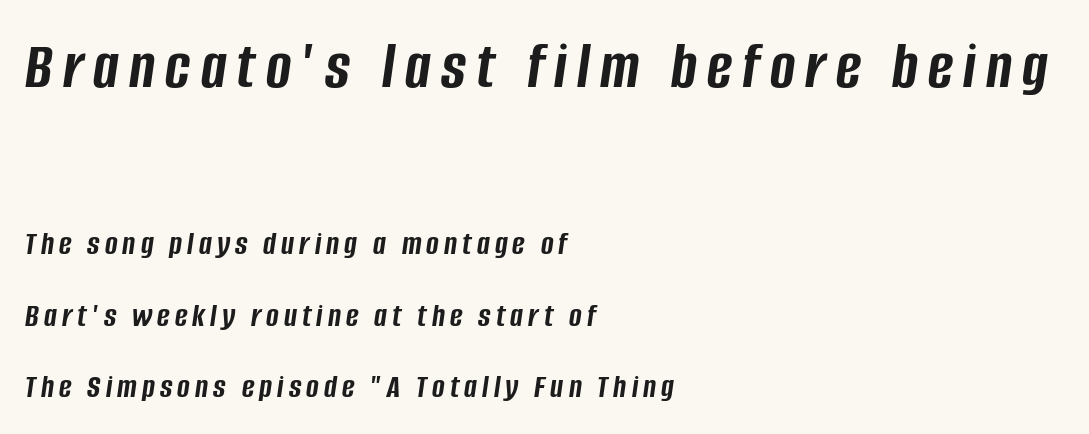
Q: Is the text bold? A: Yes.
Q: Is the text italic (slanted)? A: Yes, it leans right by about 8 degrees.
Q: Is the text underlined? A: No.
Q: How is the paragraph aligned? A: Left-aligned.
Q: Is the spacing between lines tight, normal or loose? A: Loose.
Q: Which block of text is set in a larger size, the first (top) or the second (bottom)? A: The first (top) one.
Q: Width (condensed, normal, or wide)? A: Condensed.
Q: Stroke contrast? A: Low.
Q: x-height? A: Large.
Q: Monospaced? A: No.
